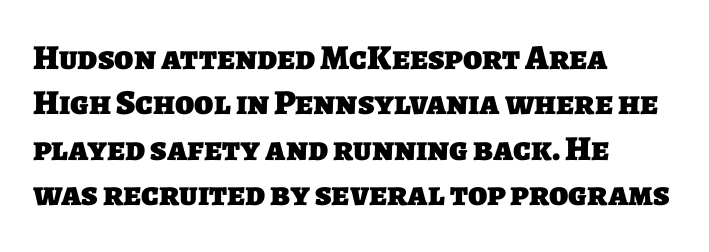
Q: Is the text bold? A: Yes.
Q: Is the typeface a serif or a sans-serif typeface? A: Sans-serif.
Q: Is the text underlined? A: No.
Q: How is the paragraph aligned? A: Left-aligned.
Q: Is the spacing between letters normal or unusually wide? A: Normal.
Q: Is the spacing between lines tight, normal or loose? A: Normal.
Q: Width (condensed, normal, or wide)? A: Normal.
Q: Stroke contrast? A: Low.
Q: x-height? A: Large.
Q: Monospaced? A: No.
